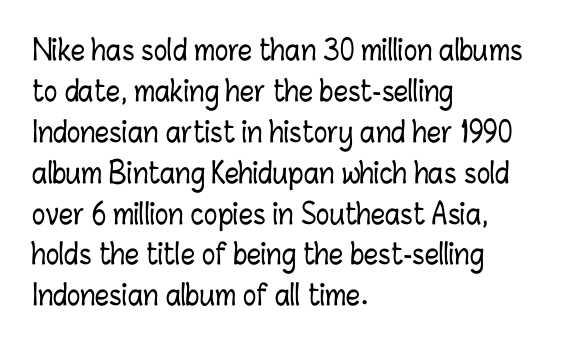
Q: Is the text italic (slanted)? A: No, it is upright.
Q: Is the text underlined? A: No.
Q: How is the paragraph aligned? A: Left-aligned.
Q: Is the spacing between letters normal or unusually wide? A: Normal.
Q: Is the spacing between lines tight, normal or loose? A: Normal.
Q: Width (condensed, normal, or wide)? A: Condensed.
Q: Stroke contrast? A: Low.
Q: x-height? A: Medium.
Q: Monospaced? A: No.
